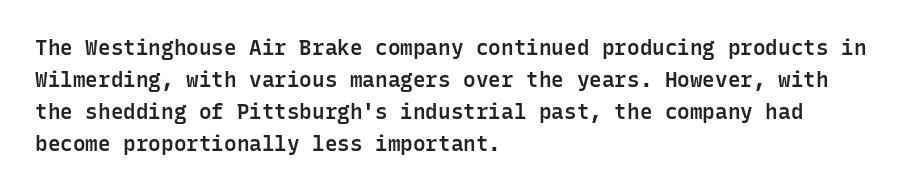
Q: Is the text bold? A: Semi-bold.
Q: Is the text italic (slanted)? A: No, it is upright.
Q: Is the text underlined? A: No.
Q: How is the paragraph aligned? A: Left-aligned.
Q: Is the spacing between letters normal or unusually wide? A: Normal.
Q: Is the spacing between lines tight, normal or loose? A: Normal.
